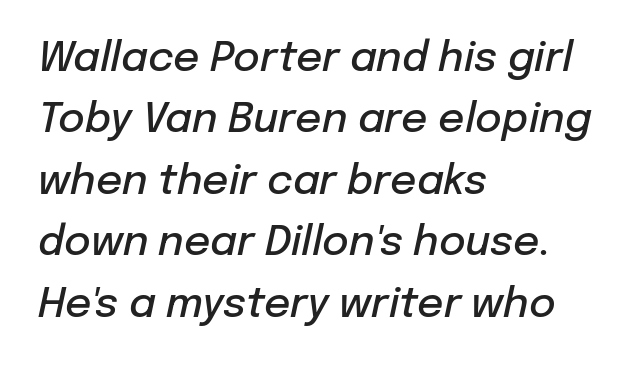
Underline: absent. The rendering keeps characters at their native spacing. The face used here is a semibold: visibly heavier than regular, lighter than bold. Whoever set this chose a conventional vertical rhythm. One-word summary of the alignment: left.
